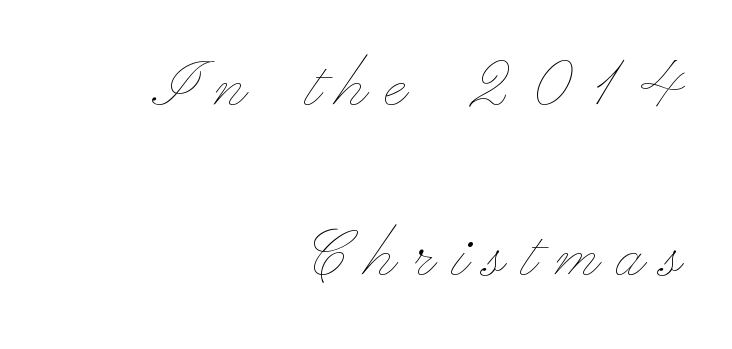
Q: Is the text bold? A: No.
Q: Is the text italic (slanted)? A: Yes.
Q: Is the text underlined? A: No.
Q: How is the paragraph aligned? A: Right-aligned.
Q: Is the spacing between letters normal or unusually wide? A: Unusually wide.
Q: Is the spacing between lines tight, normal or loose? A: Loose.
Q: Width (condensed, normal, or wide)? A: Wide.
Q: Stroke contrast? A: Low.
Q: x-height? A: Small.
Q: Monospaced? A: No.
